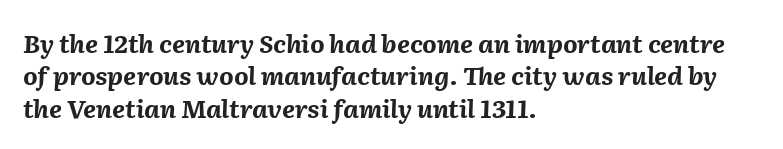
Caption: multi-line text, flush left, ragged right. Yep, that's italic — everything's leaning. Anything drawn beneath the words? Only blank space. Students, this is bold: see how much ink each stroke carries.
